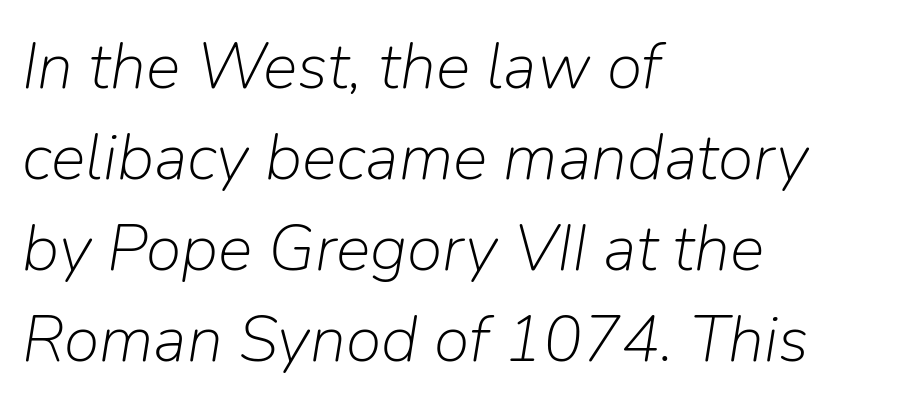
{"italic": "yes", "lean": "right", "slant_degrees": 9, "bold": "no", "weight": "light", "width": "normal", "stroke_contrast": "low", "x_height": "medium", "monospaced": "no", "underline": "no", "align": "left", "line_spacing": "normal", "line_spacing_ratio": 1.4, "letter_spacing": "normal", "letter_spacing_em": 0.0, "glyph_px": 65}
